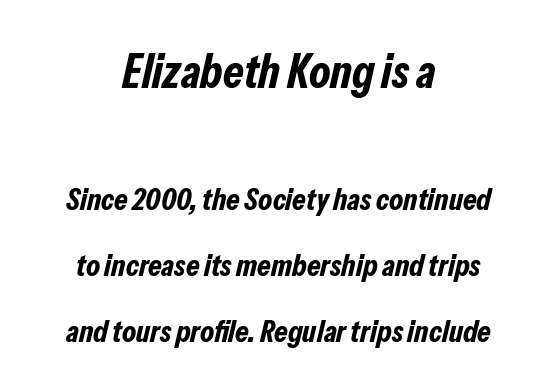
Standard letterfit; no display-style spreading of the glyphs. Is the lower block the larger one? No — the upper block carries the bigger type. The area under the type is left untouched. Teacher's note: observe the equal gaps on both sides — that is centered alignment. Quick note: interline space is abundant.
